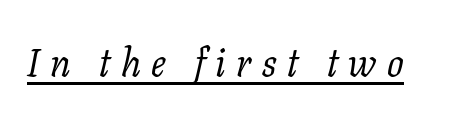
Q: Is the text bold? A: No.
Q: Is the text italic (slanted)? A: Yes, it leans right by about 11 degrees.
Q: Is the typeface a serif or a sans-serif typeface? A: Serif.
Q: Is the text underlined? A: Yes.
Q: Is the spacing between letters normal or unusually wide? A: Unusually wide.
Q: Width (condensed, normal, or wide)? A: Normal.
Q: Stroke contrast? A: Low.
Q: x-height? A: Medium.
Q: Monospaced? A: No.
